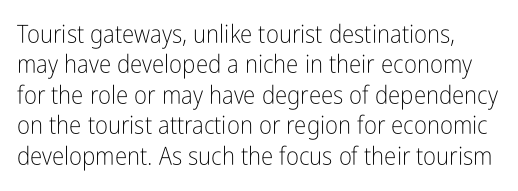
Is the type heavy? It reads as light-to-regular instead. Tracking here is standard; glyphs follow each other at the usual distance. Letters rest on an invisible, unmarked baseline. The axis of the letterforms is exactly vertical.
